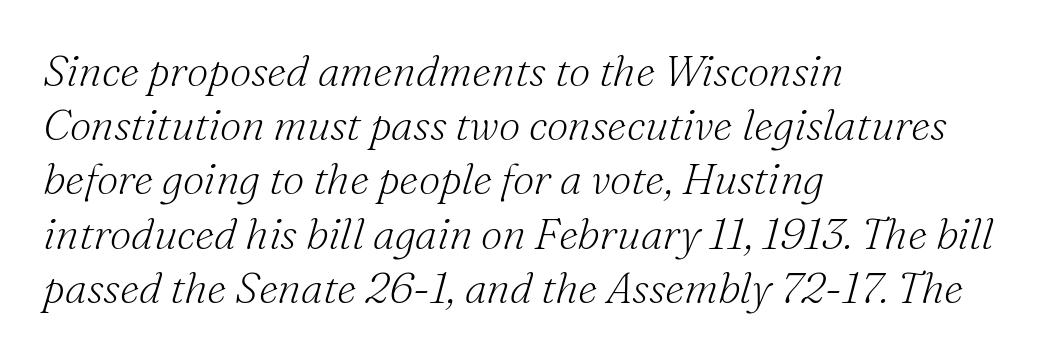
{"serif": "yes", "italic": "yes", "lean": "right", "slant_degrees": 16, "bold": "no", "weight": "light", "width": "normal", "stroke_contrast": "medium", "x_height": "small", "monospaced": "no", "underline": "no", "align": "left", "line_spacing": "normal", "line_spacing_ratio": 1.26, "letter_spacing": "normal", "letter_spacing_em": 0.0, "glyph_px": 43}
